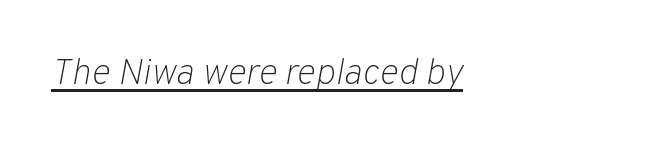
Tall strokes in this sample are angled rather than plumb. Letters have the restrained weight of plain body copy at most. Somebody hit Ctrl+U on this one — the words are underlined. Here the glyphs are tracked normally, forming tight word shapes. The letters advance in unequal steps, a hallmark of proportional type.
